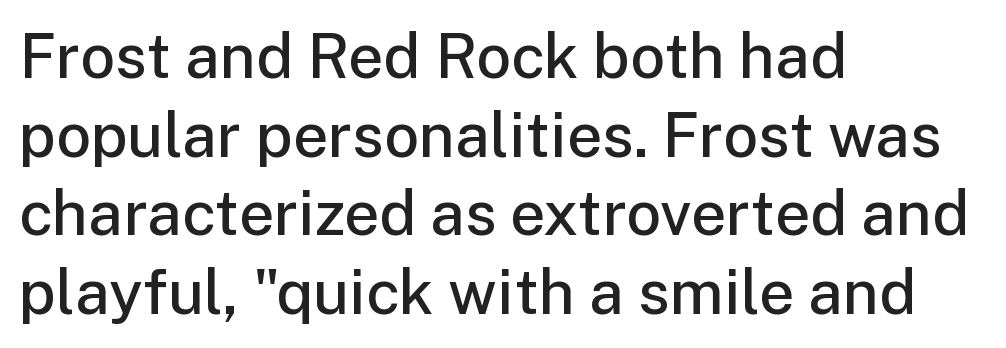
{"serif": "no", "italic": "no", "bold": "semi", "weight": "semibold", "width": "normal", "stroke_contrast": "low", "x_height": "medium", "monospaced": "no", "underline": "no", "align": "left", "line_spacing": "normal", "line_spacing_ratio": 1.27, "letter_spacing": "normal", "letter_spacing_em": 0.0, "glyph_px": 62}
